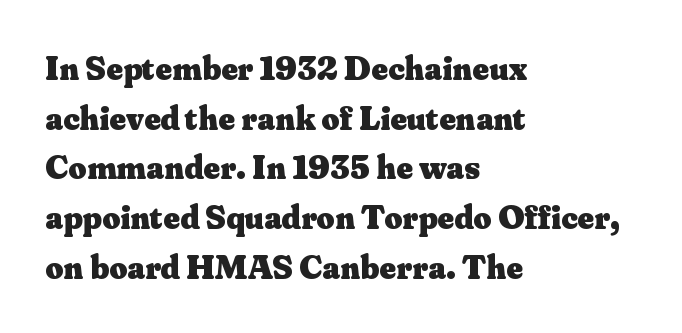
Q: Is the text bold? A: Yes.
Q: Is the text italic (slanted)? A: No, it is upright.
Q: Is the typeface a serif or a sans-serif typeface? A: Serif.
Q: Is the text underlined? A: No.
Q: How is the paragraph aligned? A: Left-aligned.
Q: Is the spacing between letters normal or unusually wide? A: Normal.
Q: Is the spacing between lines tight, normal or loose? A: Normal.
Q: Width (condensed, normal, or wide)? A: Normal.
Q: Stroke contrast? A: Medium.
Q: x-height? A: Small.
Q: Monospaced? A: No.
